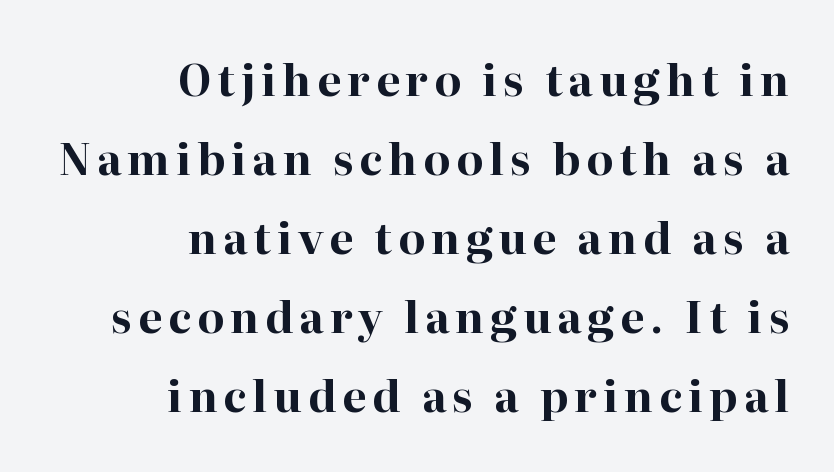
The image shows 43 px bold serif type, upright; set right-aligned, line spacing 1.84x, not underlined; high stroke contrast and a medium x-height.
